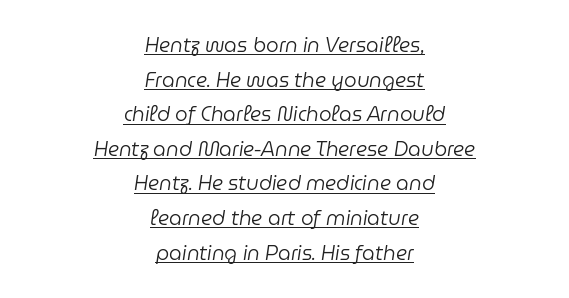
The image shows 20 px text type, italic (leaning right); set centered, line spacing 1.73x, normal letter spacing, underlined.
